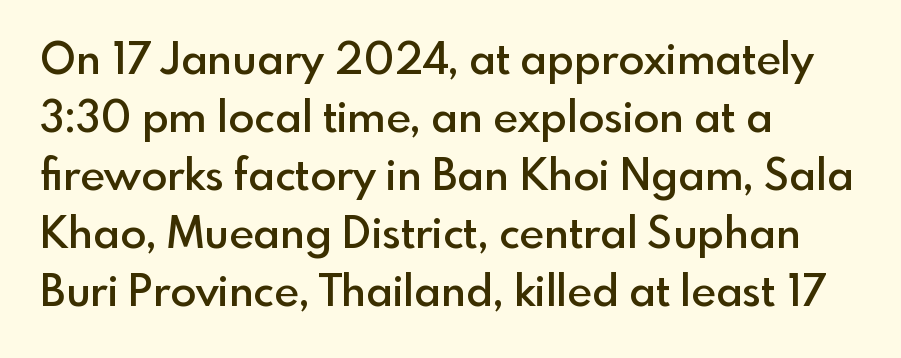
Q: Is the text bold? A: Semi-bold.
Q: Is the text italic (slanted)? A: No, it is upright.
Q: Is the typeface a serif or a sans-serif typeface? A: Sans-serif.
Q: Is the text underlined? A: No.
Q: How is the paragraph aligned? A: Left-aligned.
Q: Is the spacing between letters normal or unusually wide? A: Normal.
Q: Is the spacing between lines tight, normal or loose? A: Normal.
Q: Width (condensed, normal, or wide)? A: Normal.
Q: x-height? A: Small.
Q: Monospaced? A: No.
